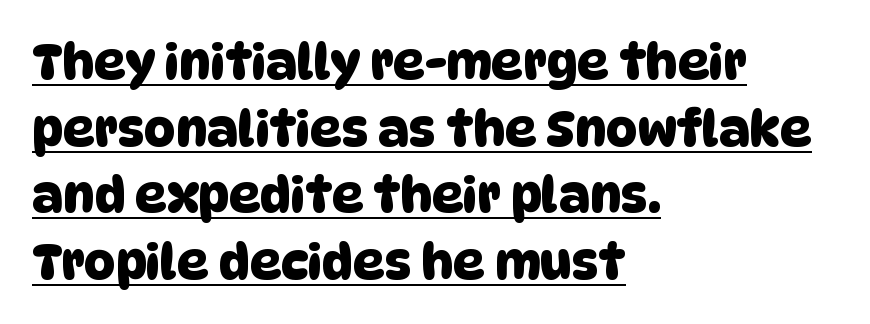
If you drew a ruler down the left edge, every line would touch it. The type is set solid horizontally, with unmodified tracking. The passage shown is underscored from start to finish. This rendering employs a face without finishing strokes, i.e., a sans-serif.
